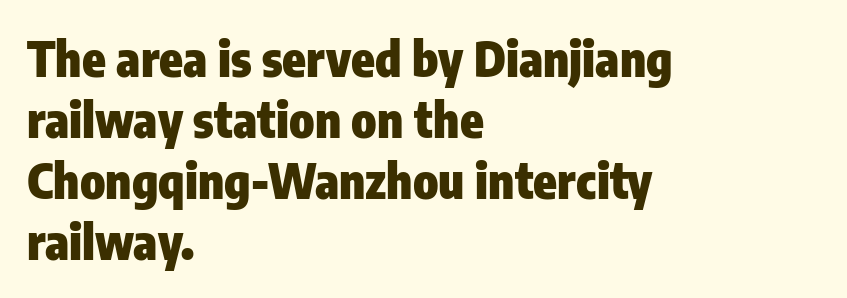
Q: Is the text bold? A: Yes.
Q: Is the text italic (slanted)? A: No, it is upright.
Q: Is the typeface a serif or a sans-serif typeface? A: Sans-serif.
Q: Is the text underlined? A: No.
Q: How is the paragraph aligned? A: Left-aligned.
Q: Is the spacing between letters normal or unusually wide? A: Normal.
Q: Is the spacing between lines tight, normal or loose? A: Normal.
Q: Width (condensed, normal, or wide)? A: Condensed.
Q: Stroke contrast? A: Low.
Q: x-height? A: Medium.
Q: Monospaced? A: No.
